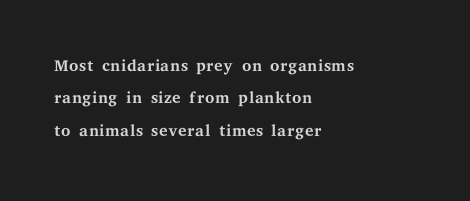
The image shows 24 px text type, upright; set left-aligned, normal line spacing (1.35x), normal letter spacing, not underlined.
